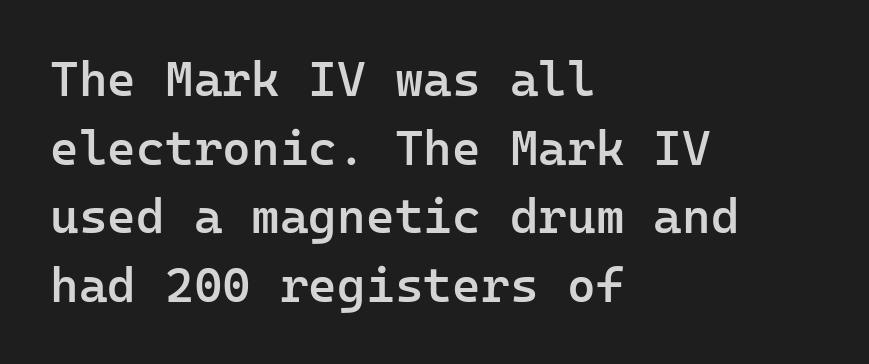
Characters remain perfectly vertical along every line. Letterform terminals end flat and unadorned throughout the passage. The setting favours the left margin, as ordinary paragraphs usually do. Emphasis by weight is partial: semibold.
